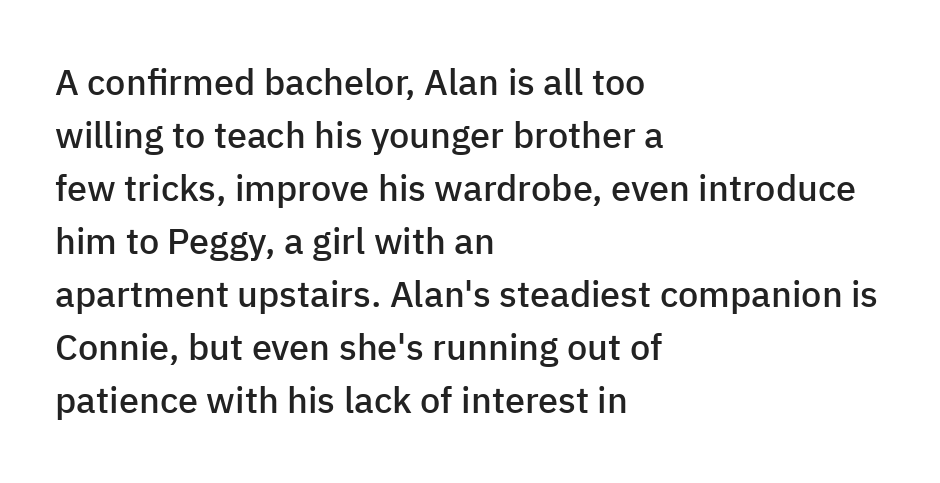
Q: Is the text bold? A: Semi-bold.
Q: Is the text italic (slanted)? A: No, it is upright.
Q: Is the typeface a serif or a sans-serif typeface? A: Sans-serif.
Q: Is the text underlined? A: No.
Q: How is the paragraph aligned? A: Left-aligned.
Q: Is the spacing between letters normal or unusually wide? A: Normal.
Q: Is the spacing between lines tight, normal or loose? A: Normal.
Q: Width (condensed, normal, or wide)? A: Normal.
Q: Stroke contrast? A: Low.
Q: x-height? A: Medium.
Q: Monospaced? A: No.
